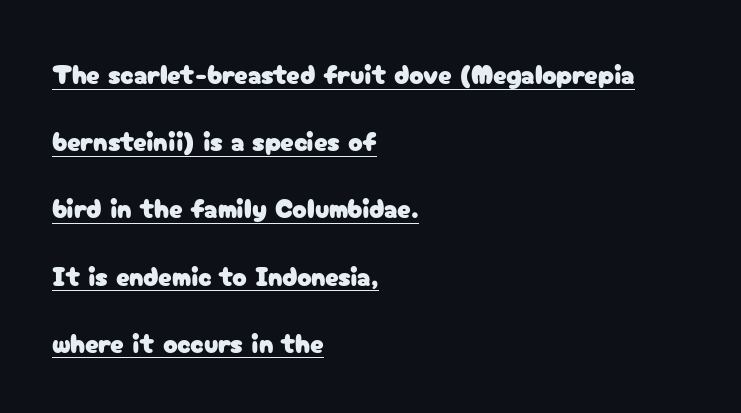
You could fit nearly another row in the gap between these rows. Reading down the block, your eye returns to a fixed left position each line. Italic? Not at all — the glyphs are vertical. Caption: standard tracking, unaltered.
